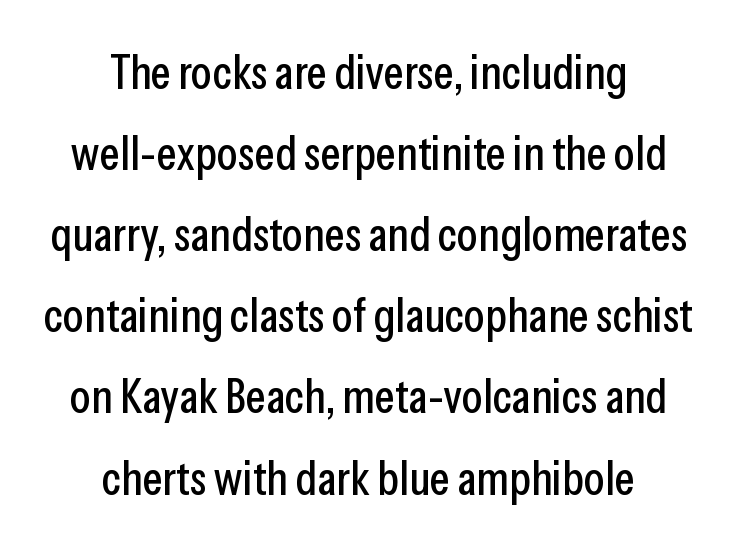
Where is the straight margin? There isn't one; the lines are centered. Quick note: underline off. You can tell it's not italic because the verticals are truly vertical. Note the varied advance widths — an 'i' is clearly narrower than an 'm'. A normal amount of white space separates one row of letters from the next.
